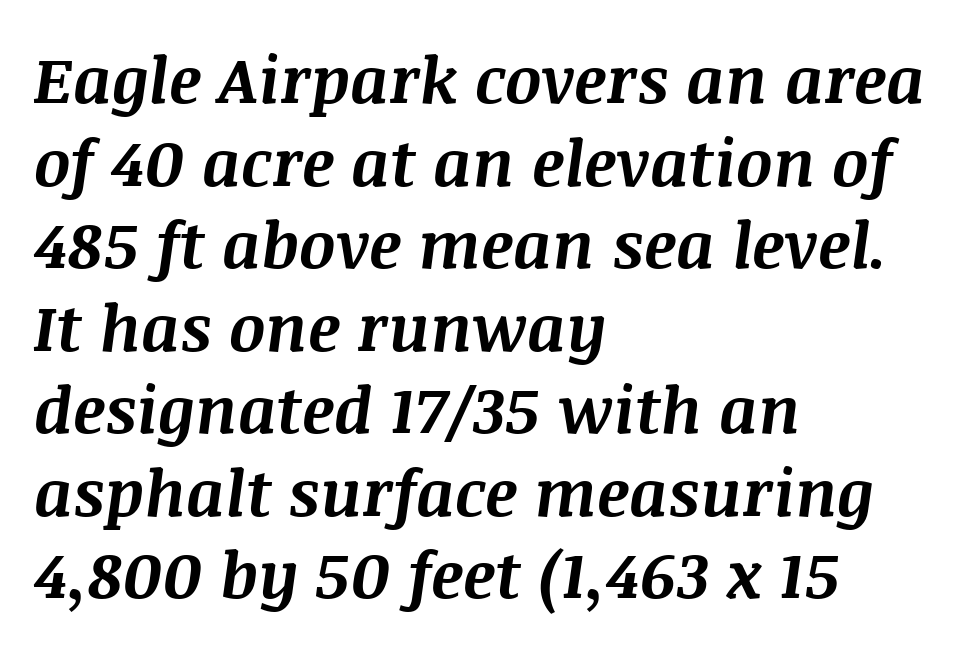
The image shows 64 px bold type, italic (leaning right); set left-aligned, normal line spacing (1.29x), normal letter spacing, not underlined; medium stroke contrast and a large x-height.
